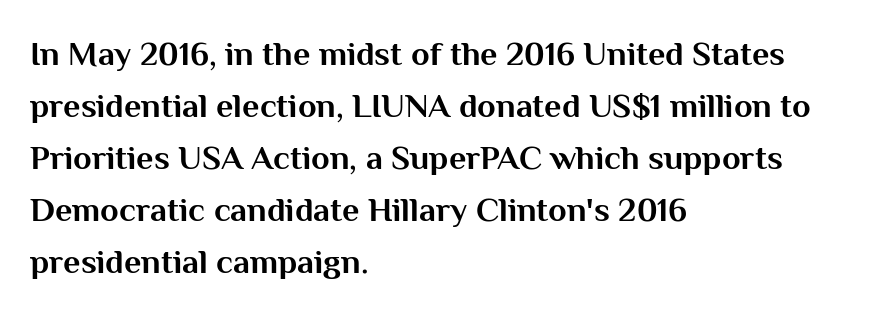
The image shows 34 px bold sans-serif type, upright; set left-aligned, normal line spacing (1.53x), normal letter spacing, not underlined; medium stroke contrast and a medium x-height.
